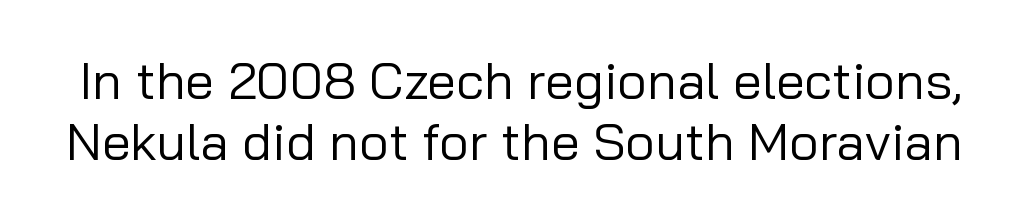
Letterform terminals end flat and unadorned throughout the passage. Characters follow at the spacing the type designer built in. The string is rendered with underlining switched off. Counters stay open thanks to moderate or lighter strokes. A typesetter would mark this as roman, not italic. This sample has the flowing, uneven cadence of proportional lettering.
